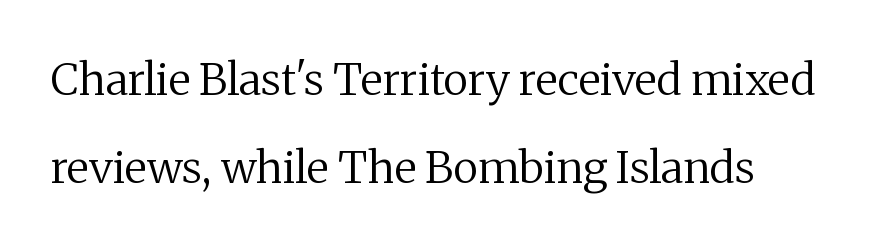
If you drew a line through each stem, it would be perfectly vertical. Nobody touched the tracking dial on this one. Compared with a typical body face, this is equally light or lighter still. Regarding leading, the lines here are spaced well apart. Serifs: yes, visible at the terminals of the letterforms.
